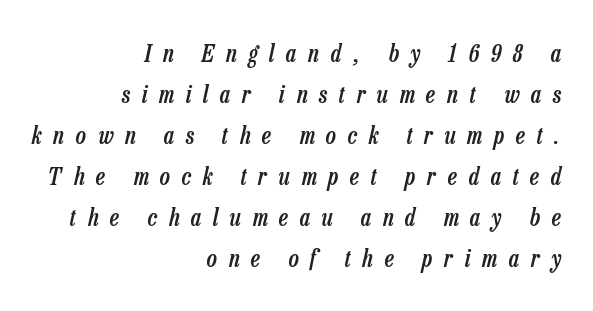
The image shows 24 px text type, italic (leaning right); set right-aligned, line spacing 1.71x, unusually wide letter spacing (+0.49 em), not underlined.
